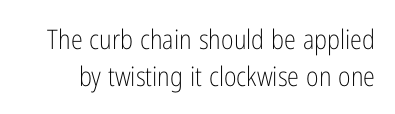
Q: Is the text bold? A: No.
Q: Is the text italic (slanted)? A: No, it is upright.
Q: Is the text underlined? A: No.
Q: Is the spacing between letters normal or unusually wide? A: Normal.
Q: Is the spacing between lines tight, normal or loose? A: Normal.
